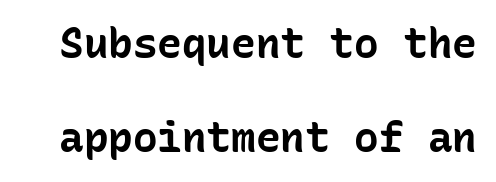
The image shows 41 px bold sans-serif type, upright, monospaced; set loose line spacing (2.29x), normal letter spacing, not underlined; low stroke contrast and a medium x-height.
